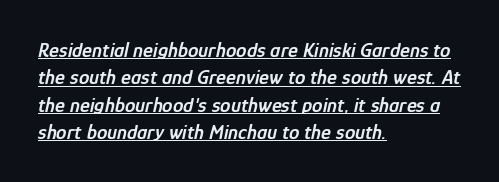
A typographer would call this underscored text. Nothing unusual about the tracking: characters are spaced as the font intends. Short and long lines alike share a common starting point at left. Honestly, the row spacing looks completely unremarkable.
